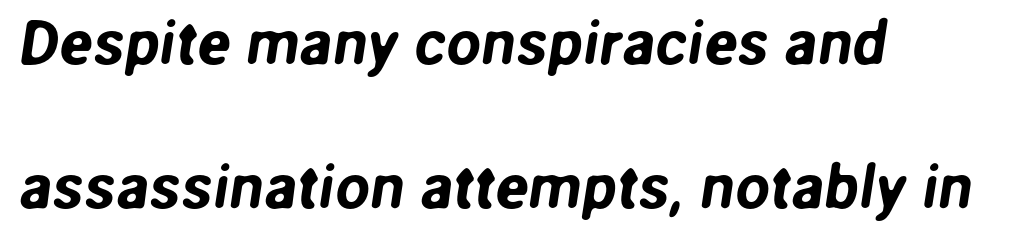
{"serif": "no", "width": "normal", "stroke_contrast": "low", "x_height": "medium", "monospaced": "no", "underline": "no", "align": "left", "line_spacing": "loose", "line_spacing_ratio": 2.33, "letter_spacing": "normal", "letter_spacing_em": 0.0, "glyph_px": 62}
